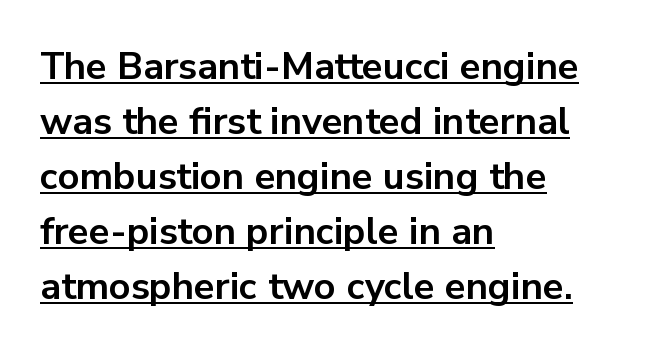
Underlined type. Each letter keeps its own natural width here, so spacing adapts to shape. Horizontally, the lines are justified to the leading edge only. The passage shown has conventional tracking throughout. The lettering holds an erect, upright posture throughout. The font family rendered here belongs to the sans-serif group.
